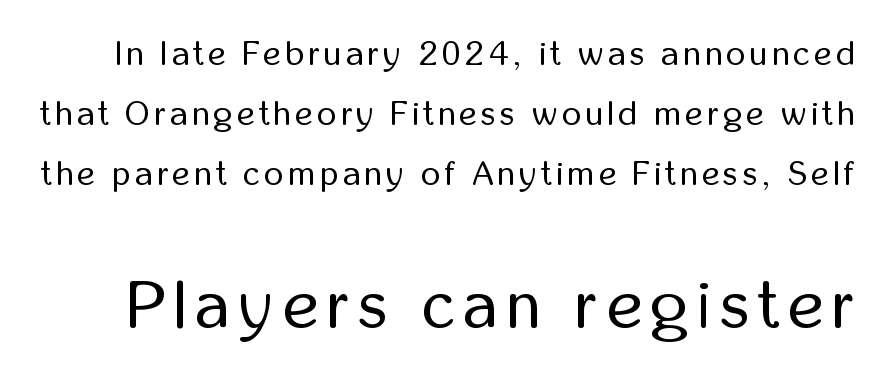
A clean baseline with only descenders dipping below it. Italic: no, the glyphs are upright roman. In terms of letterform style, serifs are entirely absent. Think of a printed novel: that variable character pitch is what you see here. The second block has been scaled up relative to the first.
